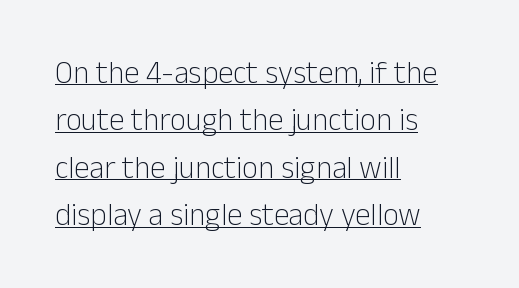
The image shows 31 px light sans-serif type, upright; set left-aligned, normal line spacing (1.53x), normal letter spacing, underlined; low stroke contrast and a medium x-height.
